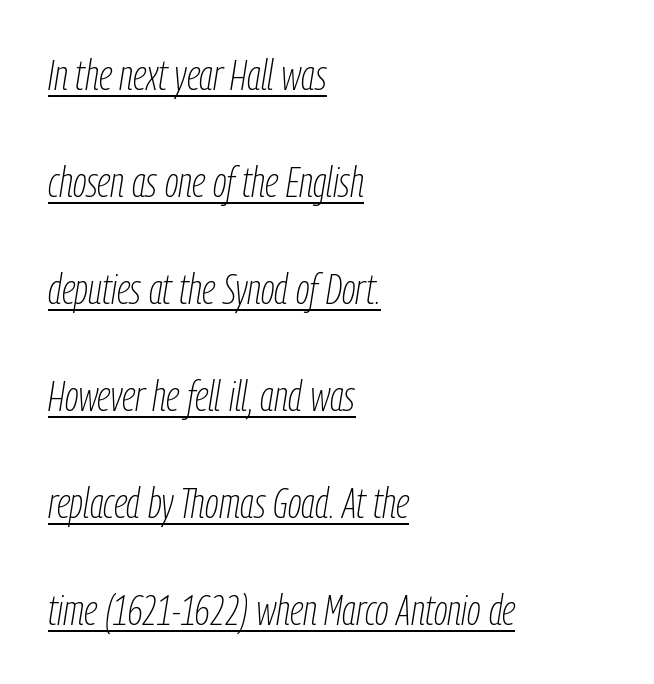
{"italic": "yes", "lean": "right", "slant_degrees": 9, "bold": "no", "weight": "thin", "width": "condensed", "stroke_contrast": "low", "x_height": "medium", "monospaced": "no", "underline": "yes", "align": "left", "line_spacing": "loose", "line_spacing_ratio": 2.49, "letter_spacing": "normal", "letter_spacing_em": 0.0, "glyph_px": 43}
